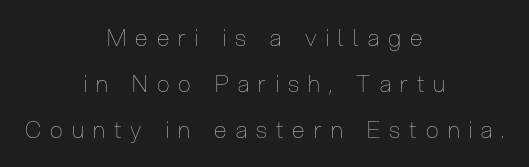
This block would shrink considerably if given ordinary leading; it's expanded now. Is the letter spacing exaggerated? Yes — the characters are pushed far apart. Visually the block forms a symmetrical silhouette, jagged on both flanks. Posture: vertical. Plain, unruled lines of type.
